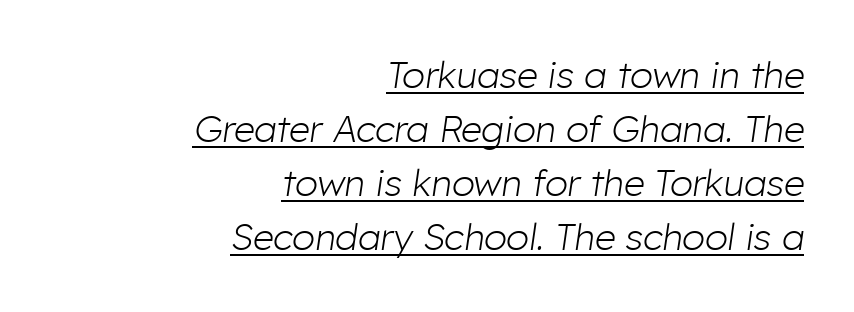
Q: Is the text bold? A: No.
Q: Is the text italic (slanted)? A: Yes, it leans right by about 8 degrees.
Q: Is the text underlined? A: Yes.
Q: How is the paragraph aligned? A: Right-aligned.
Q: Is the spacing between letters normal or unusually wide? A: Normal.
Q: Is the spacing between lines tight, normal or loose? A: Normal.
Q: Width (condensed, normal, or wide)? A: Normal.
Q: Stroke contrast? A: Low.
Q: x-height? A: Medium.
Q: Monospaced? A: No.
